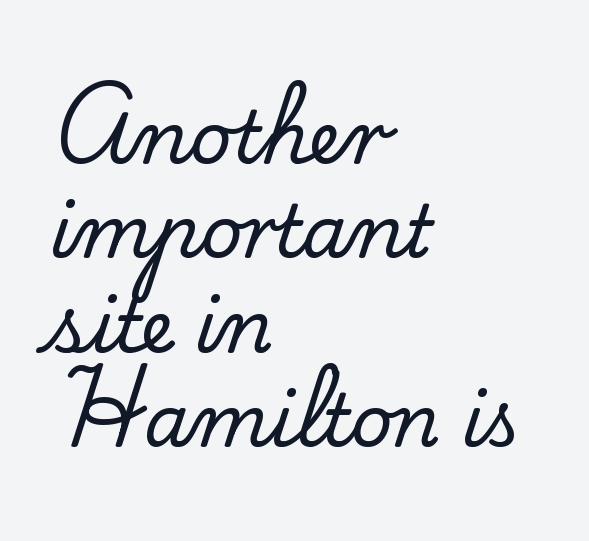
The image shows 72 px serif type; set left-aligned, normal line spacing (1.31x), normal letter spacing, not underlined; low stroke contrast and a small x-height.
